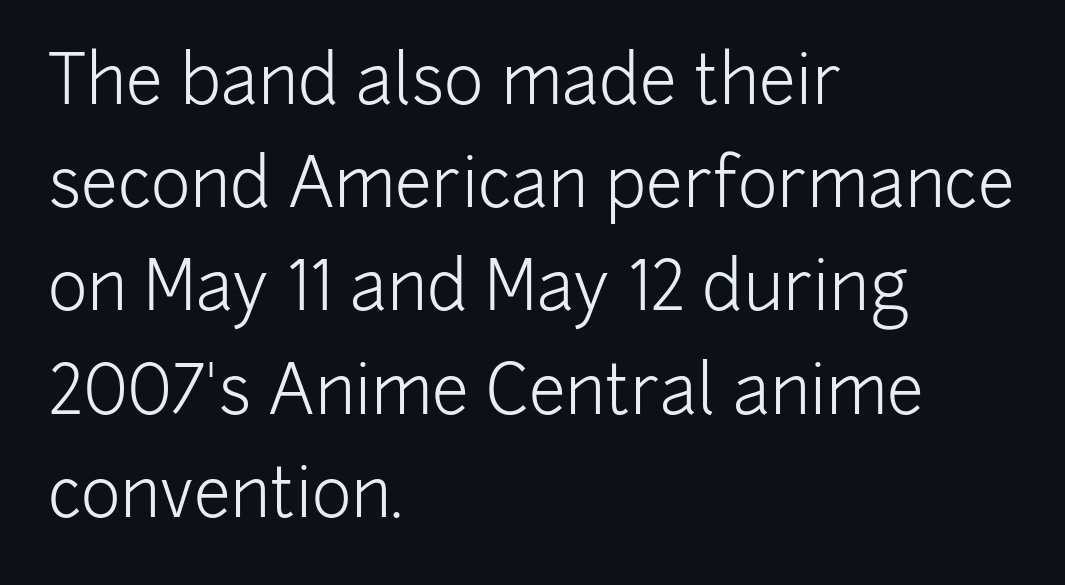
A sans-serif font was chosen for this passage. Type without underlining. Spacing verdict: proportional, widths tailored to each character. Every character sits straight up, as roman type does. The characters are drawn with everyday or finer stroke widths. Does the copy run flush right? No — it runs flush left.
